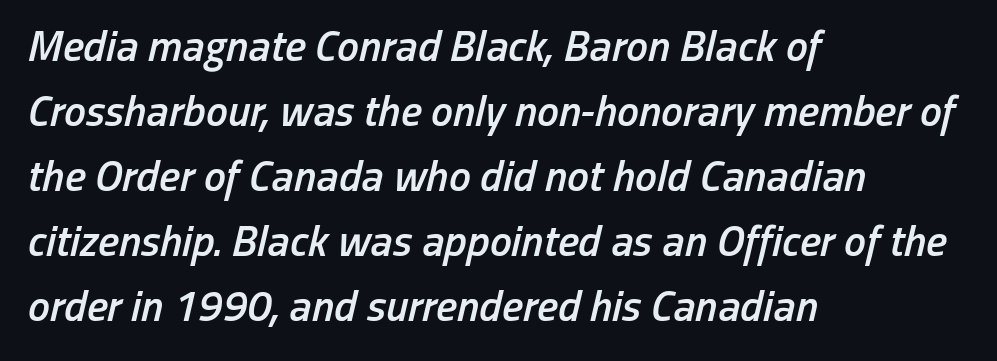
{"italic": "yes", "lean": "right", "slant_degrees": 13, "bold": "semi", "weight": "semibold", "width": "condensed", "stroke_contrast": "low", "x_height": "medium", "monospaced": "no", "underline": "no", "align": "left", "line_spacing": "normal", "line_spacing_ratio": 1.48, "letter_spacing": "normal", "letter_spacing_em": 0.0, "glyph_px": 44}
